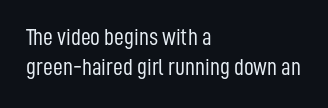
Q: Is the text bold? A: No.
Q: Is the text italic (slanted)? A: No, it is upright.
Q: Is the text underlined? A: No.
Q: How is the paragraph aligned? A: Left-aligned.
Q: Is the spacing between letters normal or unusually wide? A: Normal.
Q: Is the spacing between lines tight, normal or loose? A: Normal.
